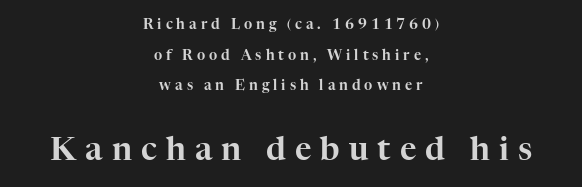
{"serif": "yes", "italic": "no", "width": "normal", "stroke_contrast": "high", "x_height": "medium", "monospaced": "no", "underline": "no", "align": "center", "line_spacing": "loose", "line_spacing_ratio": 2.18, "letter_spacing": "wide", "letter_spacing_em": 0.28, "larger_block": "second", "size_ratio": 2.29, "glyph_px": 32}
